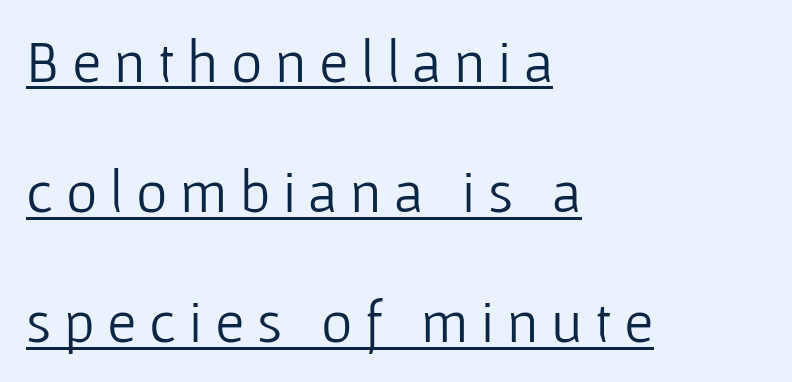
Q: Is the text bold? A: No.
Q: Is the text italic (slanted)? A: No, it is upright.
Q: Is the typeface a serif or a sans-serif typeface? A: Sans-serif.
Q: Is the text underlined? A: Yes.
Q: How is the paragraph aligned? A: Left-aligned.
Q: Is the spacing between letters normal or unusually wide? A: Unusually wide.
Q: Is the spacing between lines tight, normal or loose? A: Loose.
Q: Width (condensed, normal, or wide)? A: Normal.
Q: Stroke contrast? A: Low.
Q: x-height? A: Medium.
Q: Monospaced? A: No.
